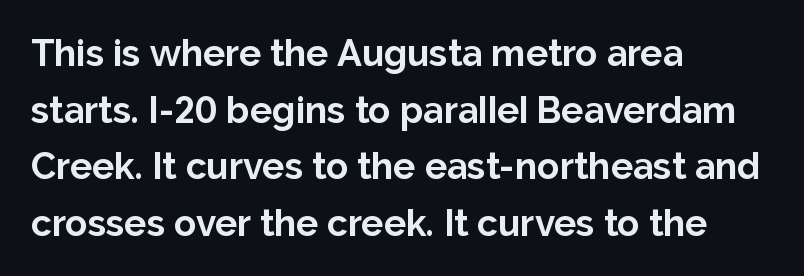
The image shows 37 px bold sans-serif type, upright; set left-aligned, normal line spacing (1.53x), normal letter spacing, not underlined; low stroke contrast and a medium x-height.
